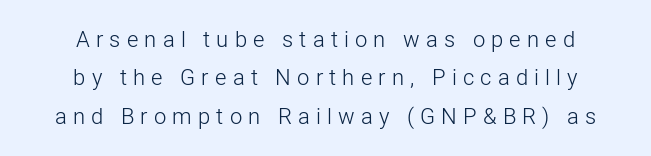
Does the lettering tilt? It doesn't — this is upright. The passage shown has open, widely tracked lettering throughout. Heaviness? Minimal to ordinary, like unemphasized prose. Honestly, there is no underline to notice here at all. Line starts and ends both wander, symmetrically.
